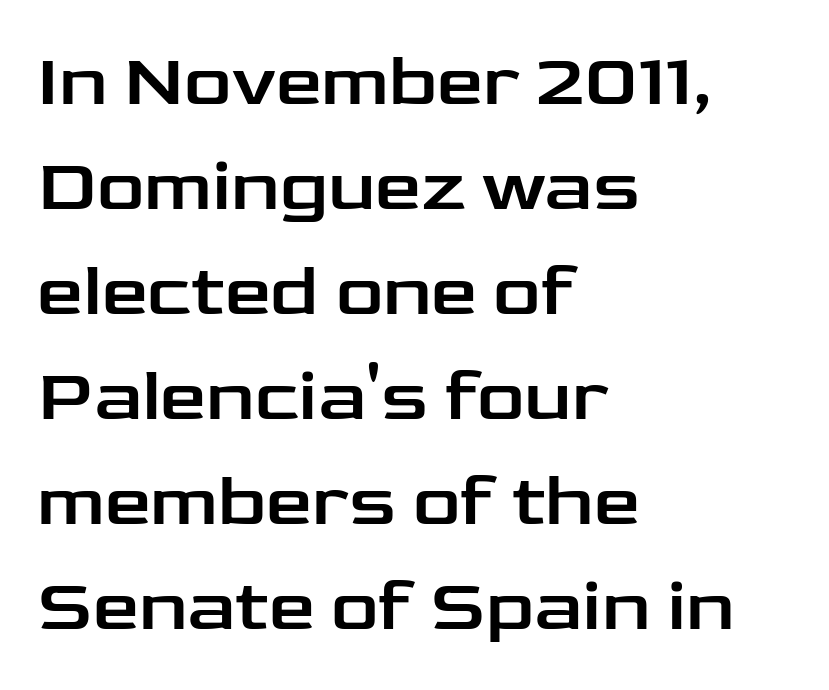
Q: Is the text italic (slanted)? A: No, it is upright.
Q: Is the typeface a serif or a sans-serif typeface? A: Sans-serif.
Q: Is the text underlined? A: No.
Q: How is the paragraph aligned? A: Left-aligned.
Q: Is the spacing between letters normal or unusually wide? A: Normal.
Q: Is the spacing between lines tight, normal or loose? A: Normal.
Q: Width (condensed, normal, or wide)? A: Wide.
Q: Stroke contrast? A: Low.
Q: x-height? A: Medium.
Q: Monospaced? A: No.
